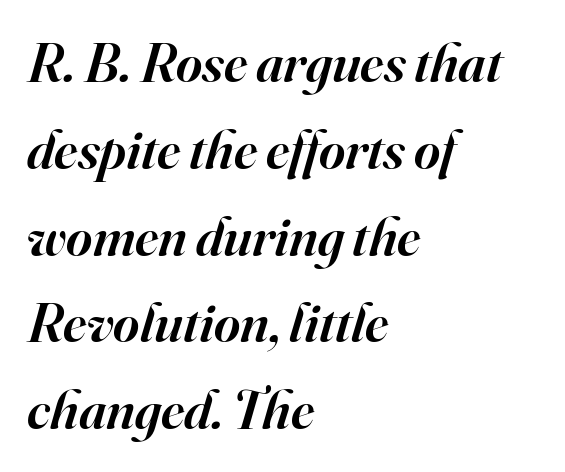
Q: Is the text bold? A: Semi-bold.
Q: Is the text italic (slanted)? A: Yes, it leans right by about 16 degrees.
Q: Is the typeface a serif or a sans-serif typeface? A: Serif.
Q: Is the text underlined? A: No.
Q: How is the paragraph aligned? A: Left-aligned.
Q: Is the spacing between letters normal or unusually wide? A: Normal.
Q: Is the spacing between lines tight, normal or loose? A: Normal.
Q: Width (condensed, normal, or wide)? A: Normal.
Q: Stroke contrast? A: High.
Q: x-height? A: Small.
Q: Monospaced? A: No.
